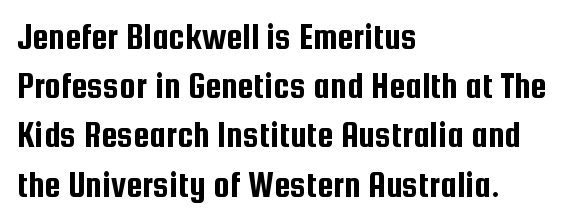
Q: Is the text italic (slanted)? A: No, it is upright.
Q: Is the typeface a serif or a sans-serif typeface? A: Sans-serif.
Q: Is the text underlined? A: No.
Q: How is the paragraph aligned? A: Left-aligned.
Q: Is the spacing between letters normal or unusually wide? A: Normal.
Q: Is the spacing between lines tight, normal or loose? A: Normal.
Q: Width (condensed, normal, or wide)? A: Condensed.
Q: Stroke contrast? A: Low.
Q: x-height? A: Medium.
Q: Monospaced? A: No.
